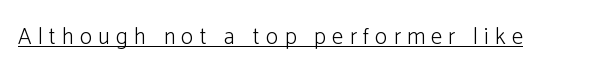
Q: Is the text bold? A: No.
Q: Is the text italic (slanted)? A: No, it is upright.
Q: Is the text underlined? A: Yes.
Q: Is the spacing between letters normal or unusually wide? A: Unusually wide.
